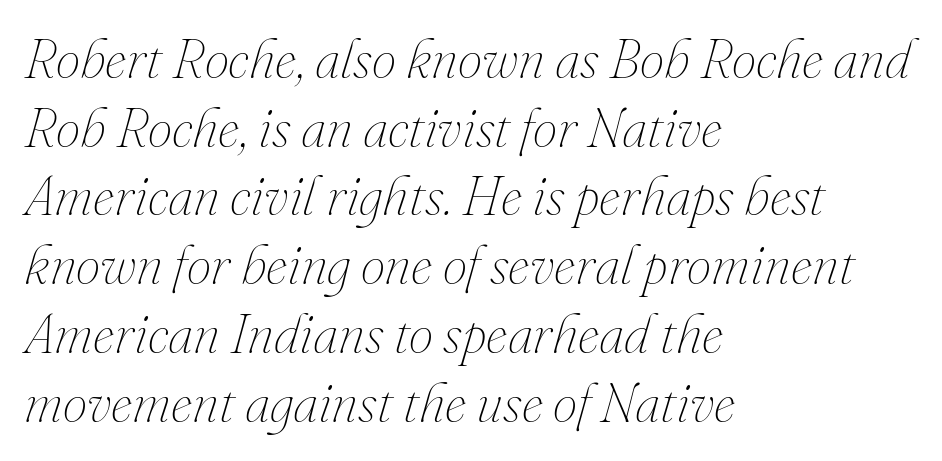
Q: Is the text bold? A: No.
Q: Is the text italic (slanted)? A: Yes, it leans right by about 16 degrees.
Q: Is the text underlined? A: No.
Q: How is the paragraph aligned? A: Left-aligned.
Q: Is the spacing between letters normal or unusually wide? A: Normal.
Q: Is the spacing between lines tight, normal or loose? A: Normal.
Q: Width (condensed, normal, or wide)? A: Normal.
Q: Stroke contrast? A: Medium.
Q: x-height? A: Small.
Q: Monospaced? A: No.
